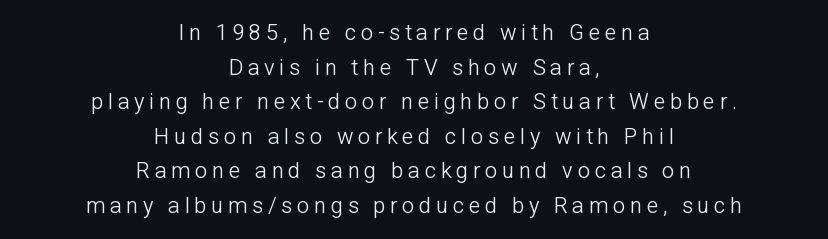
Is the type heavy? It reads as light-to-regular instead. Check the space under the baseline: it is left empty. The lines in this sample share a center point and differ in where they start and stop. Normally led — the rows are evenly, conventionally spaced. Tracking here is generous; glyphs stand well apart from one another. When letters stand straight like this, we call the style roman or upright.
